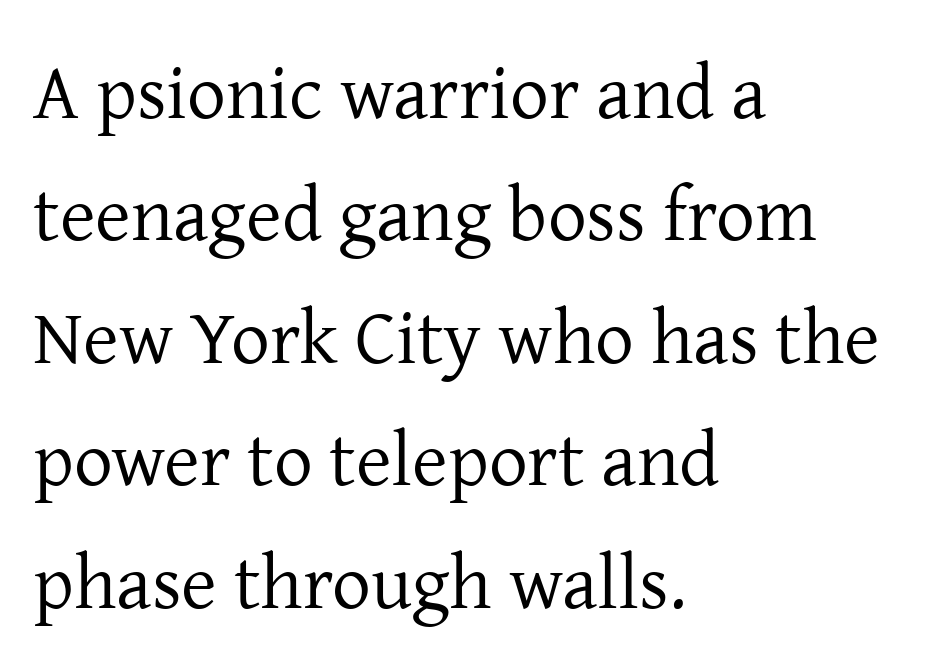
The image shows 77 px regular-weight serif type, upright; set left-aligned, normal line spacing (1.59x), normal letter spacing, not underlined; low stroke contrast and a medium x-height.
